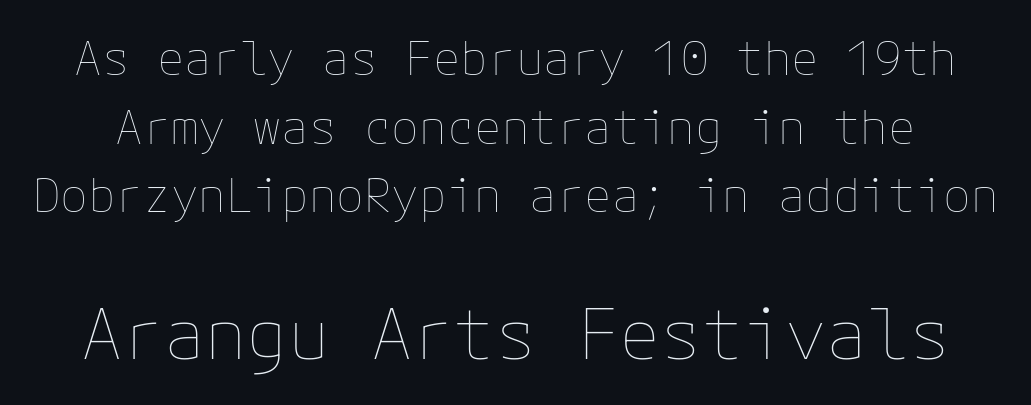
{"italic": "no", "bold": "no", "weight": "thin", "width": "normal", "stroke_contrast": "low", "x_height": "medium", "underline": "no", "line_spacing": "normal", "line_spacing_ratio": 1.49, "letter_spacing": "normal", "letter_spacing_em": 0.0, "larger_block": "second", "size_ratio": 1.5, "glyph_px": 69}
